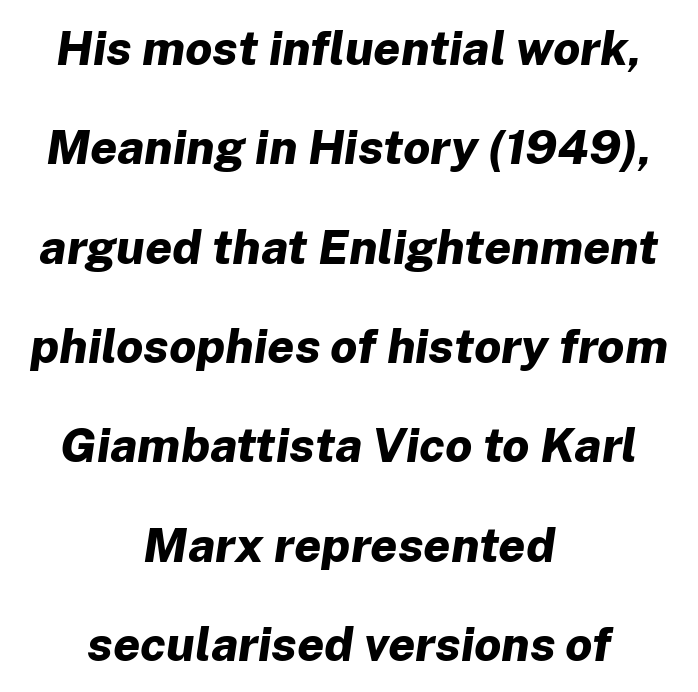
Q: Is the text bold? A: Yes.
Q: Is the text italic (slanted)? A: Yes, it leans right by about 8 degrees.
Q: Is the text underlined? A: No.
Q: How is the paragraph aligned? A: Centered.
Q: Is the spacing between letters normal or unusually wide? A: Normal.
Q: Is the spacing between lines tight, normal or loose? A: Loose.
Q: Width (condensed, normal, or wide)? A: Normal.
Q: Stroke contrast? A: Low.
Q: x-height? A: Medium.
Q: Monospaced? A: No.
